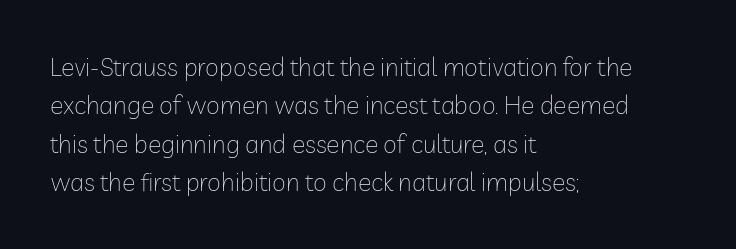
The image shows 25 px text type, upright; set left-aligned, normal line spacing (1.54x), normal letter spacing, not underlined.
